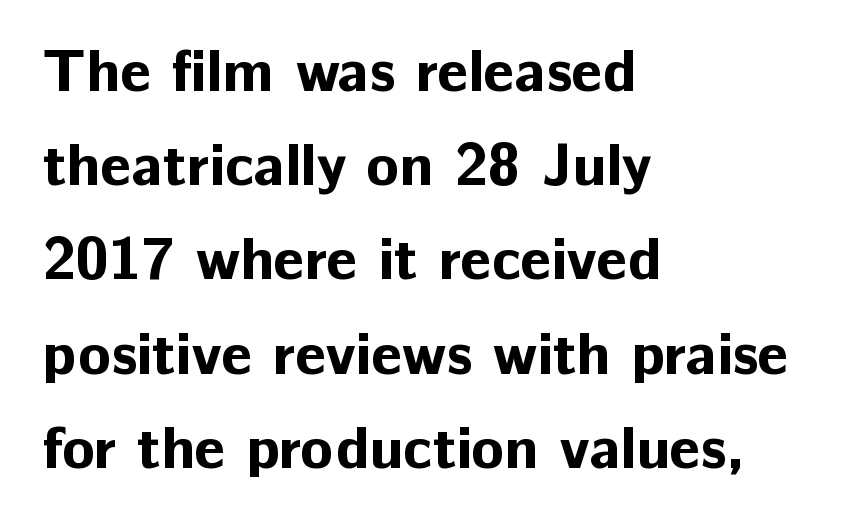
The image shows 60 px bold sans-serif type, upright; set left-aligned, normal line spacing (1.57x), normal letter spacing, not underlined; low stroke contrast and a medium x-height.
